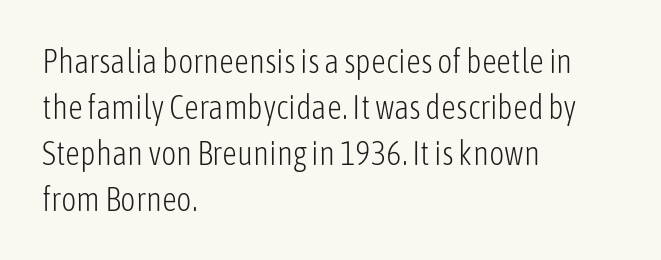
The line texture is even and compact thanks to regular tracking. Compared with typical paragraphs, the rows here are spaced about the same. One-word summary of the alignment: left. You could not count columns in this text — the font is proportionally spaced. These lines are composed in type without serifs. The specimen omits any rule beneath the text block's lines.
